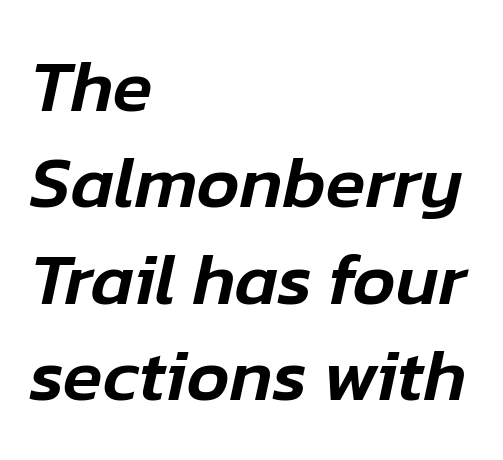
Q: Is the text italic (slanted)? A: Yes, it leans right by about 12 degrees.
Q: Is the text underlined? A: No.
Q: How is the paragraph aligned? A: Left-aligned.
Q: Is the spacing between letters normal or unusually wide? A: Normal.
Q: Is the spacing between lines tight, normal or loose? A: Normal.
Q: Width (condensed, normal, or wide)? A: Normal.
Q: Stroke contrast? A: Low.
Q: x-height? A: Medium.
Q: Monospaced? A: No.
